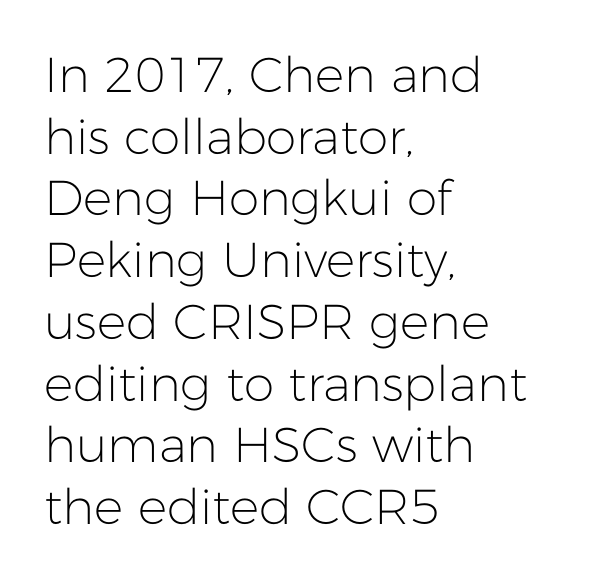
Q: Is the text bold? A: No.
Q: Is the text italic (slanted)? A: No, it is upright.
Q: Is the typeface a serif or a sans-serif typeface? A: Sans-serif.
Q: Is the text underlined? A: No.
Q: How is the paragraph aligned? A: Left-aligned.
Q: Is the spacing between letters normal or unusually wide? A: Normal.
Q: Is the spacing between lines tight, normal or loose? A: Normal.
Q: Width (condensed, normal, or wide)? A: Normal.
Q: Stroke contrast? A: Low.
Q: x-height? A: Medium.
Q: Monospaced? A: No.
